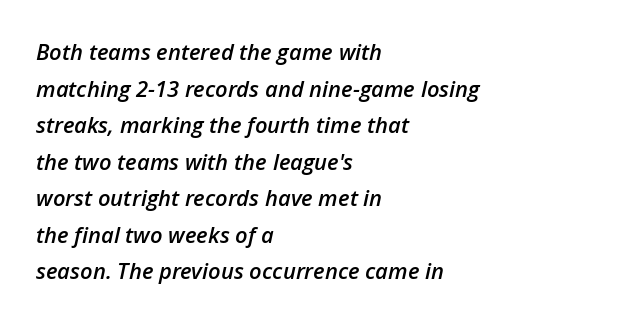
The image shows 22 px text type, italic (leaning right); set left-aligned, normal line spacing (1.66x), normal letter spacing, not underlined.
